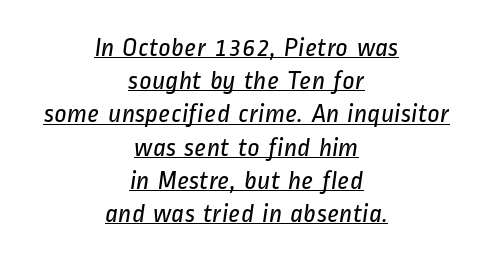
Q: Is the text bold? A: No.
Q: Is the text underlined? A: Yes.
Q: How is the paragraph aligned? A: Centered.
Q: Is the spacing between letters normal or unusually wide? A: Normal.
